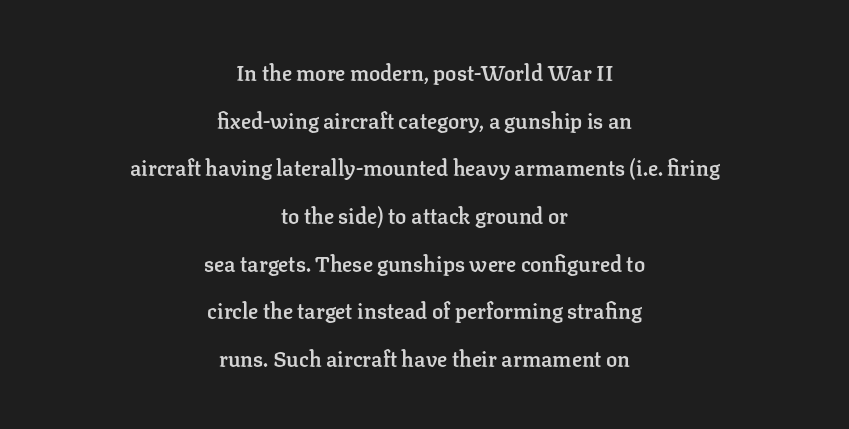
The rendering uses a large line-height, opening up the rows. Honestly, there is no underline to notice here at all. Firm but not heavy-handed strokes: this text is semibold. Reading down the block, each line starts at a different indent, mirrored at its end. This sample uses plain, unmodified letter spacing. Rendered with straight, roman letterforms.
